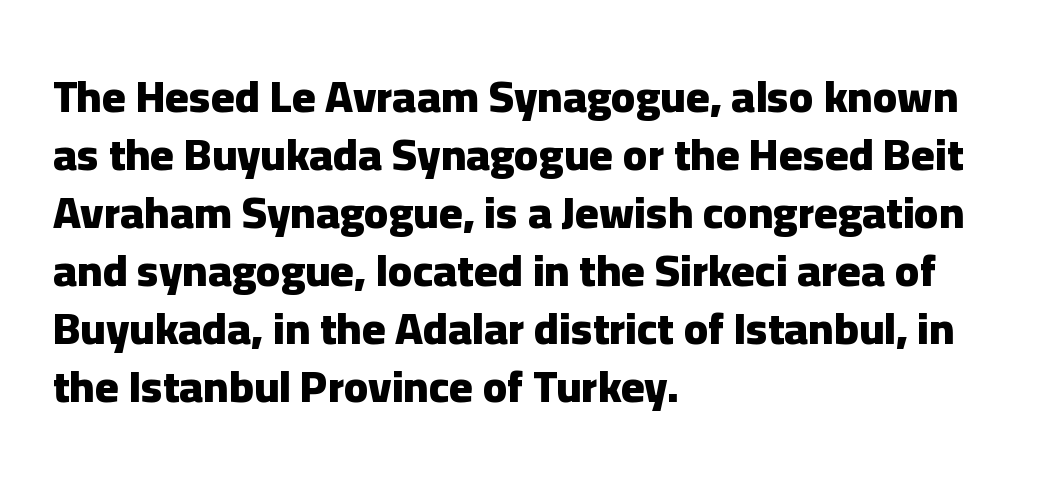
The image shows 45 px heavy sans-serif type, upright; set left-aligned, normal line spacing (1.29x), normal letter spacing, not underlined; low stroke contrast and a medium x-height.
